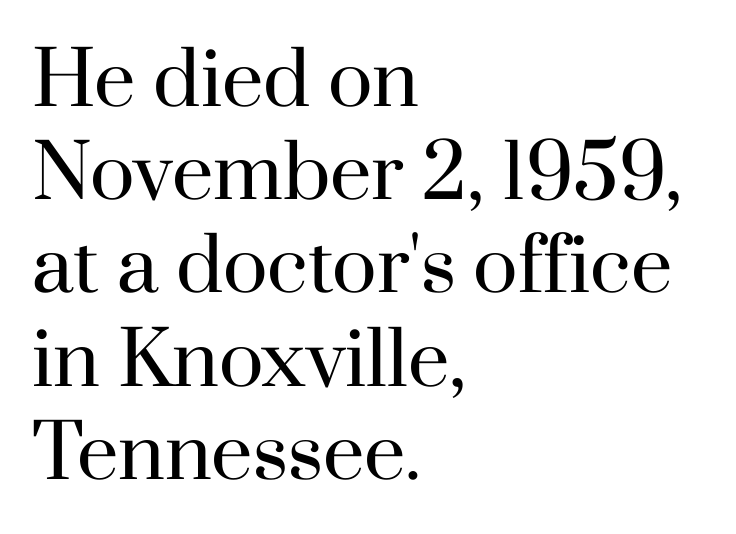
Vertical stems look standard width or narrower in stroke. Little horizontal feet cap the strokes, marking this as serif type. This rendering features lettering with no underline. One glance says typical: line gaps are just what's usual. These lines are rendered in a variable-pitch font. Layout note: lines flush left.
